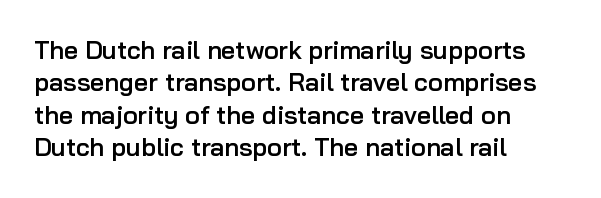
The type is set solid horizontally, with unmodified tracking. Check the space under the baseline: it is left empty. In terms of weight, the rendering is demibold, just under bold. This is the regular roman posture of the typeface.
